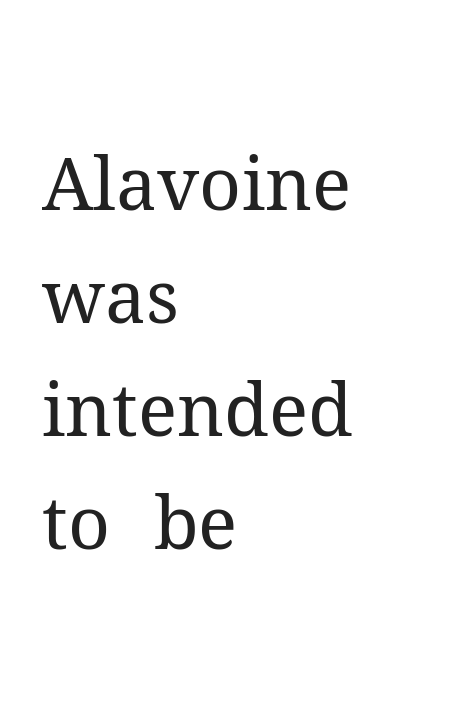
The image shows 73 px regular-weight serif type, upright; set left-aligned, normal line spacing (1.55x), normal letter spacing, not underlined; medium stroke contrast and a medium x-height.
